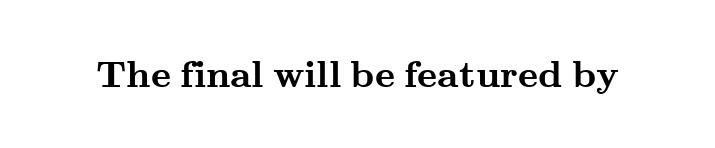
Underline: absent. Spacing verdict: proportional, widths tailored to each character. You could call the tracking neutral — neither tight nor loose. The axis of the letterforms is exactly vertical. Heavy-handed strokes throughout: this text is bold.
